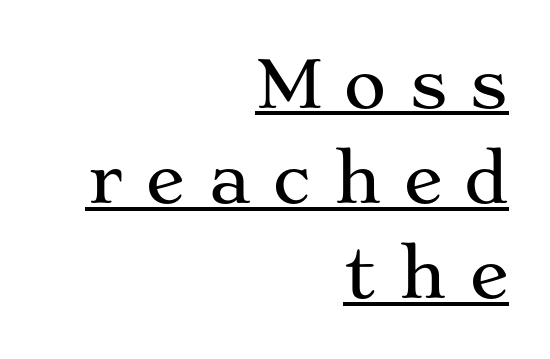
Underline: present. Small tapered or slab feet sit at the stroke ends, so this counts as serif. Each line ends at the same right margin while the left side varies. The typography opts for an upright posture over an oblique one. Tracking here is generous; glyphs stand well apart from one another. The face used here is proportionally spaced, like ordinary book or web type.
